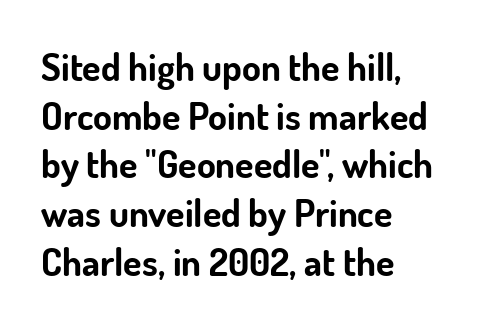
{"serif": "no", "italic": "no", "bold": "yes", "weight": "bold", "width": "normal", "stroke_contrast": "low", "x_height": "small", "monospaced": "no", "underline": "no", "align": "left", "line_spacing": "normal", "line_spacing_ratio": 1.28, "letter_spacing": "normal", "letter_spacing_em": 0.0, "glyph_px": 38}
